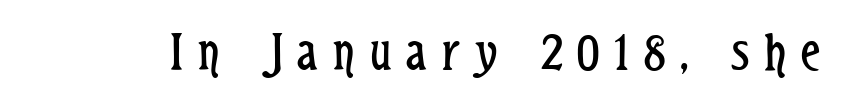
Q: Is the text bold? A: No.
Q: Is the text italic (slanted)? A: No, it is upright.
Q: Is the typeface a serif or a sans-serif typeface? A: Sans-serif.
Q: Is the text underlined? A: No.
Q: Is the spacing between letters normal or unusually wide? A: Unusually wide.
Q: Width (condensed, normal, or wide)? A: Condensed.
Q: Stroke contrast? A: Low.
Q: x-height? A: Medium.
Q: Monospaced? A: No.
